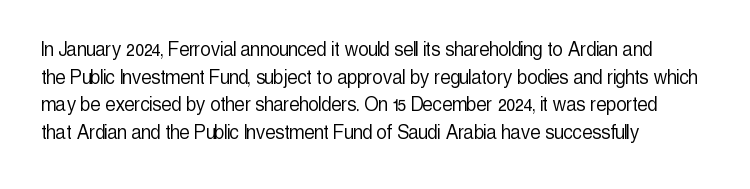
Q: Is the text bold? A: No.
Q: Is the text italic (slanted)? A: No, it is upright.
Q: Is the text underlined? A: No.
Q: How is the paragraph aligned? A: Left-aligned.
Q: Is the spacing between letters normal or unusually wide? A: Normal.
